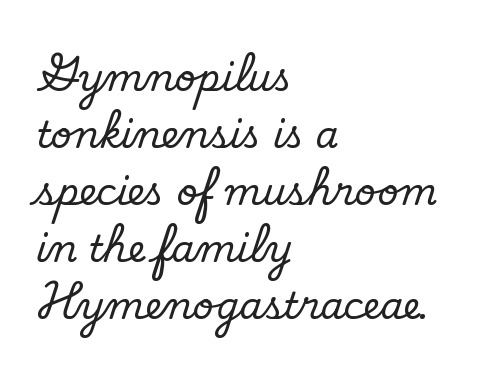
Q: Is the text bold? A: No.
Q: Is the typeface a serif or a sans-serif typeface? A: Sans-serif.
Q: Is the text underlined? A: No.
Q: How is the paragraph aligned? A: Left-aligned.
Q: Is the spacing between letters normal or unusually wide? A: Normal.
Q: Is the spacing between lines tight, normal or loose? A: Normal.
Q: Width (condensed, normal, or wide)? A: Normal.
Q: Stroke contrast? A: Low.
Q: x-height? A: Small.
Q: Monospaced? A: No.
